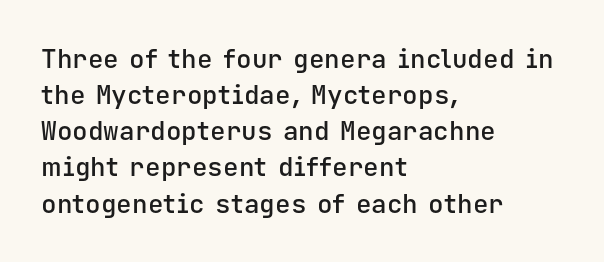
The image shows 26 px text type, upright; set left-aligned, normal line spacing (1.39x), normal letter spacing, not underlined.
